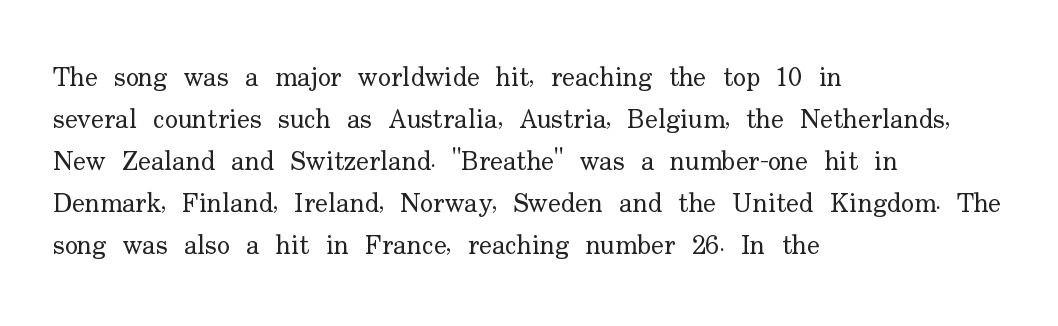
Each new line begins a customary step beneath the previous one. The passage shown is not underscored anywhere. Weight: not bold — regular or lighter. Nope, not italic — everything's standing straight. A classic flush-left, rag-right setting is used for this passage.
